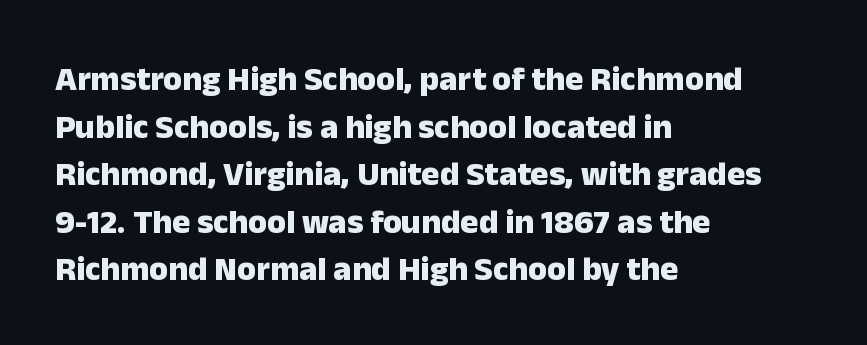
Q: Is the text bold? A: Yes.
Q: Is the text italic (slanted)? A: No, it is upright.
Q: Is the typeface a serif or a sans-serif typeface? A: Sans-serif.
Q: Is the text underlined? A: No.
Q: How is the paragraph aligned? A: Left-aligned.
Q: Is the spacing between letters normal or unusually wide? A: Normal.
Q: Is the spacing between lines tight, normal or loose? A: Normal.
Q: Width (condensed, normal, or wide)? A: Normal.
Q: Stroke contrast? A: Low.
Q: x-height? A: Medium.
Q: Monospaced? A: No.
